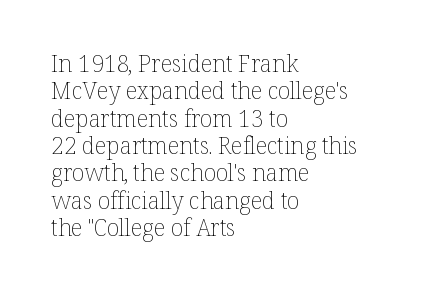
The image shows 23 px text type, upright; set left-aligned, line spacing 1.19x, normal letter spacing, not underlined.
